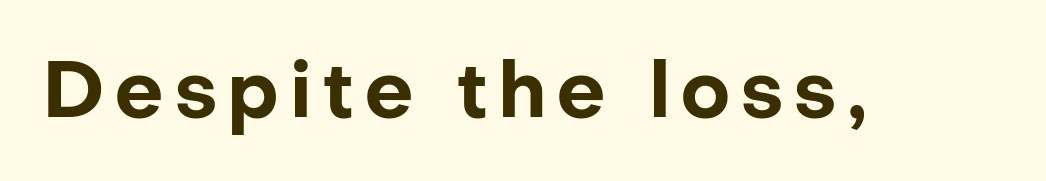
The image shows 78 px bold sans-serif type, upright; set not underlined; low stroke contrast and a medium x-height.
